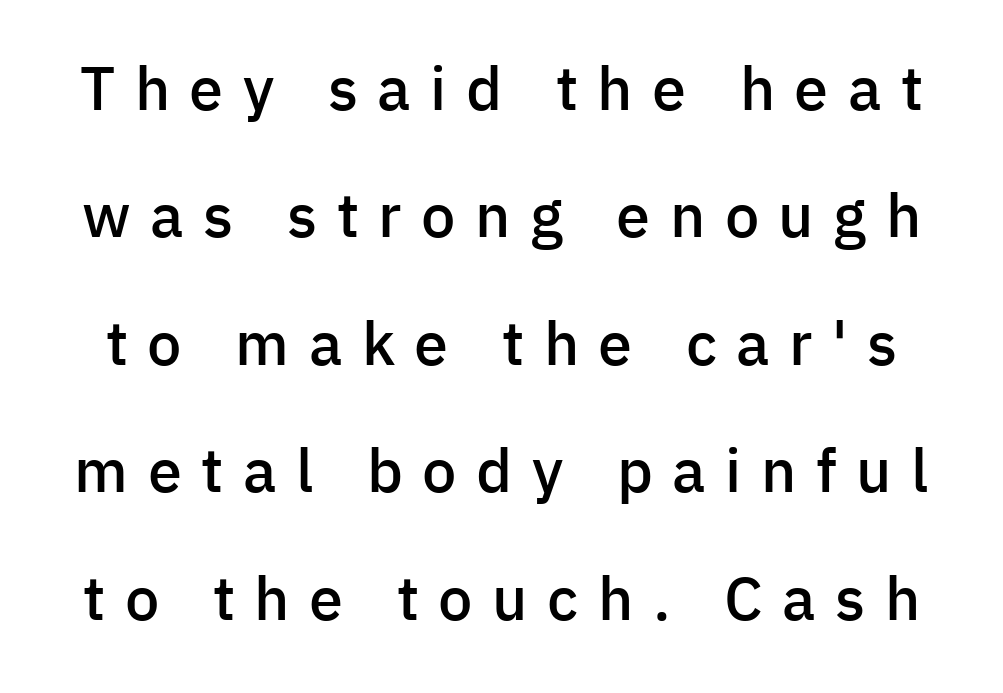
Q: Is the text bold? A: Semi-bold.
Q: Is the text italic (slanted)? A: No, it is upright.
Q: Is the typeface a serif or a sans-serif typeface? A: Sans-serif.
Q: Is the text underlined? A: No.
Q: Is the spacing between letters normal or unusually wide? A: Unusually wide.
Q: Is the spacing between lines tight, normal or loose? A: Loose.
Q: Width (condensed, normal, or wide)? A: Normal.
Q: Stroke contrast? A: Low.
Q: x-height? A: Medium.
Q: Monospaced? A: No.
